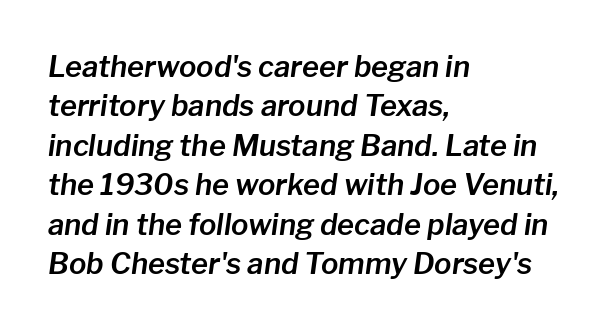
Students, observe: this is what conventionally led text looks like. The rendering uses natural spacing where letterforms have individual widths. The rendering anchors every line to the left-hand side. Does extra space separate the letters? No, they use regular spacing. Notice how the stems are inclined rather than vertical — that's the hallmark of italics.
